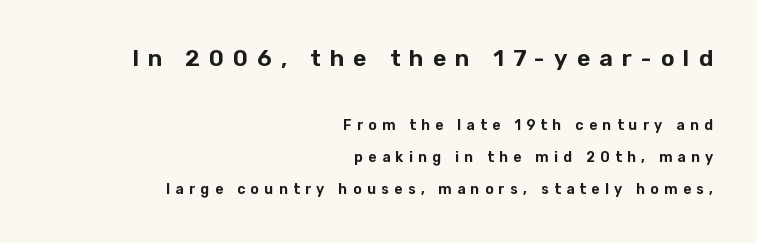
{"italic": "no", "underline": "no", "align": "right", "line_spacing": "loose", "line_spacing_ratio": 2.31, "letter_spacing": "wide", "letter_spacing_em": 0.39, "larger_block": "first", "size_ratio": 1.64, "glyph_px": 23}
